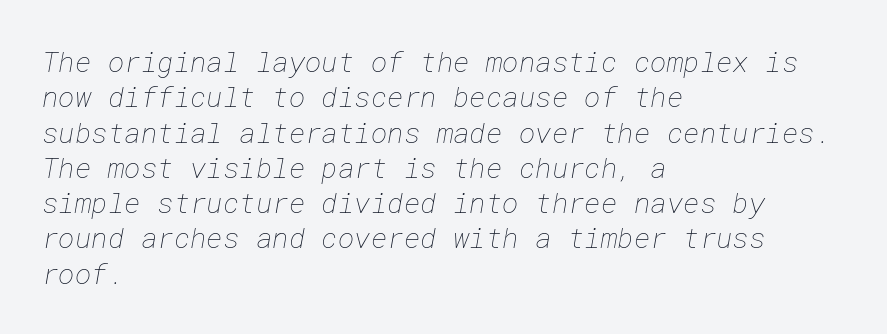
Q: Is the text bold? A: No.
Q: Is the text underlined? A: No.
Q: How is the paragraph aligned? A: Left-aligned.
Q: Is the spacing between letters normal or unusually wide? A: Normal.
Q: Is the spacing between lines tight, normal or loose? A: Normal.
Q: Width (condensed, normal, or wide)? A: Normal.
Q: Stroke contrast? A: Low.
Q: x-height? A: Medium.
